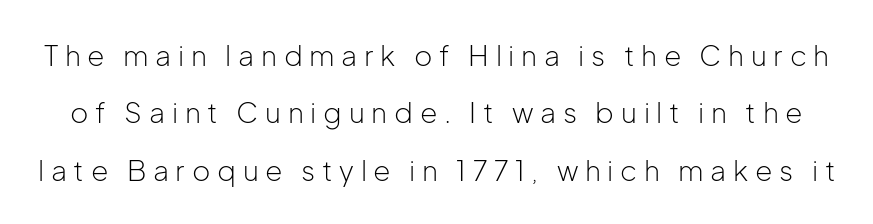
In terms of leading, this rendering errs on the spacious side. Does extra space separate the letters? Yes, quite a lot of it. When letters stand straight like this, we call the style roman or upright. Looks like regular typesetting: each glyph gets only the width it needs. The baseline area is clear.
